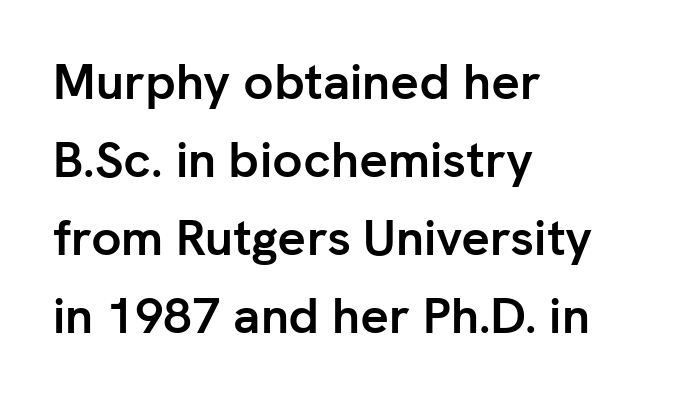
Examine the stroke ends and you'll find no serifs. This sample has the flowing, uneven cadence of proportional lettering. The lines in this sample share a left origin and differ only in where they stop. Set as a true bold cut, around the 700 mark. Upright lettering throughout. Only glyphs here, with clear space below each row.
